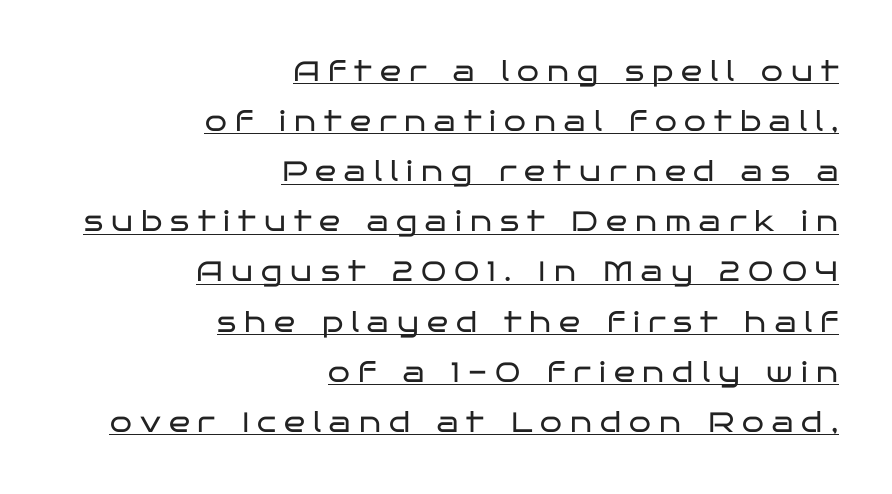
Weight: not bold — regular or lighter. The rendering anchors every line to the right-hand side. Note: no serifs on the glyphs. The face used here is rendered with a markedly widened letterfit.
